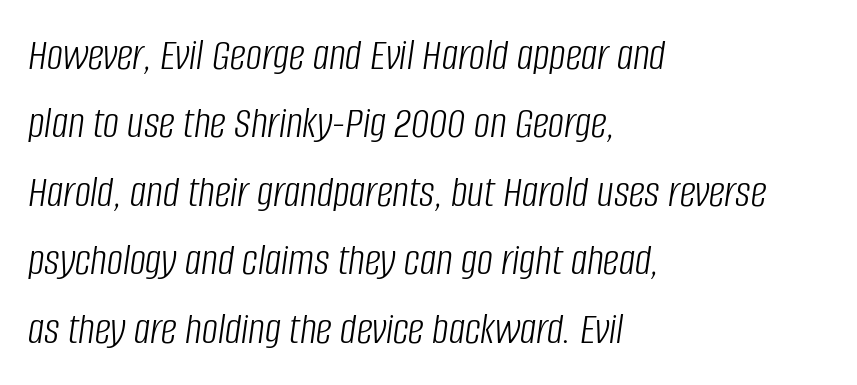
Stems here are at most as thick as an everyday book face. Horizontal alignment here is leftward, the default for most running prose. Tracking here is standard; glyphs follow each other at the usual distance. The face used here is proportionally spaced, like ordinary book or web type. Decoration check: the copy has no underline.
